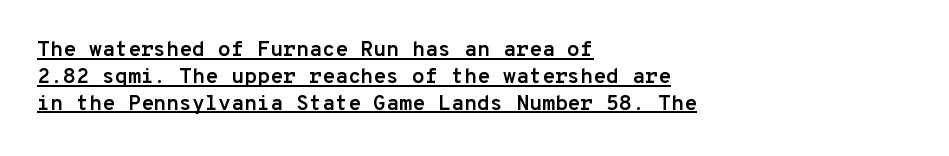
In CSS terms this would be text-align: left. These characters rest on top of a visible drawn line. Vertical spacing — default. Italic: no, the glyphs are upright roman. This is heavy type, rendered in bold. The rendering keeps characters at their native spacing.
